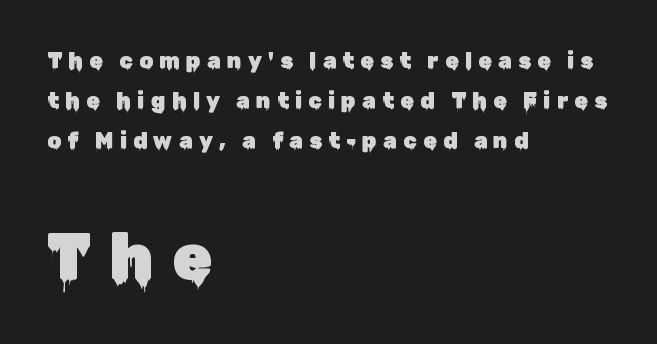
Do the letters lean? They stand straight. The passage shown is typed in a proportional face where columns would drift. Compared with a centered layout, this one pins lines to the left instead. Caption: upper text group reduced, lower text group enlarged. Type style note: lacks serifs. A clean baseline with only descenders dipping below it.
